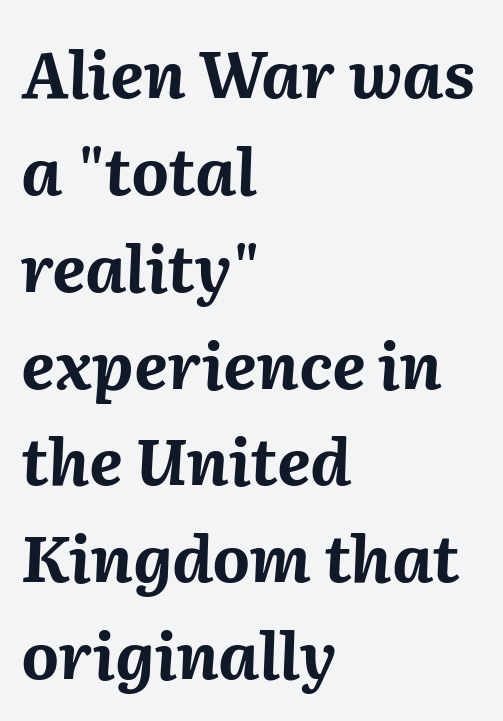
{"italic": "yes", "lean": "right", "slant_degrees": 2, "bold": "yes", "weight": "bold", "width": "normal", "stroke_contrast": "medium", "x_height": "medium", "monospaced": "no", "underline": "no", "align": "left", "line_spacing": "normal", "line_spacing_ratio": 1.49, "letter_spacing": "normal", "letter_spacing_em": 0.0, "glyph_px": 65}
